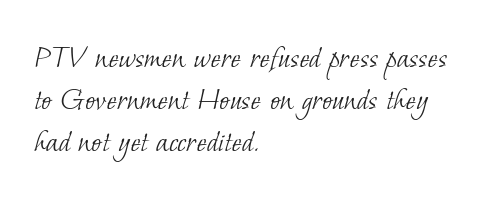
The image shows 34 px light serif type; set left-aligned, line spacing 1.24x, normal letter spacing, not underlined; low stroke contrast and a small x-height.
